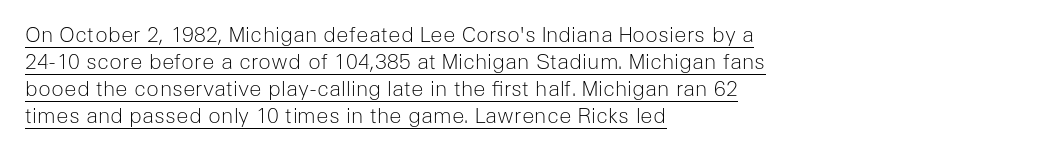
{"italic": "no", "bold": "no", "underline": "yes", "align": "left", "line_spacing": "normal", "line_spacing_ratio": 1.29, "letter_spacing": "normal", "letter_spacing_em": 0.0, "glyph_px": 21}
